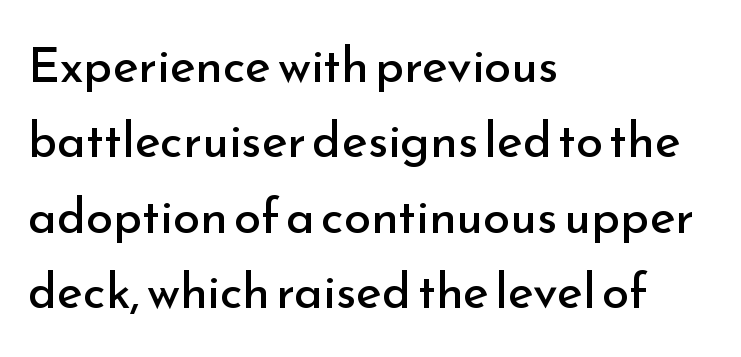
{"serif": "no", "italic": "no", "bold": "no", "weight": "regular", "width": "normal", "stroke_contrast": "low", "x_height": "small", "monospaced": "no", "underline": "no", "align": "left", "line_spacing": "normal", "line_spacing_ratio": 1.54, "letter_spacing": "normal", "letter_spacing_em": 0.0, "glyph_px": 49}
